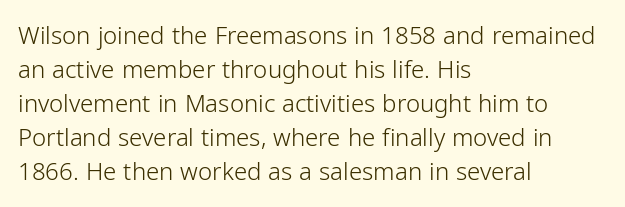
Just letters on the line, the space beneath them empty. The lines sit at an ordinary, default distance from one another. Reading down the block, your eye returns to a fixed left position each line. Think standard paragraph weight, or any step lighter than that.
